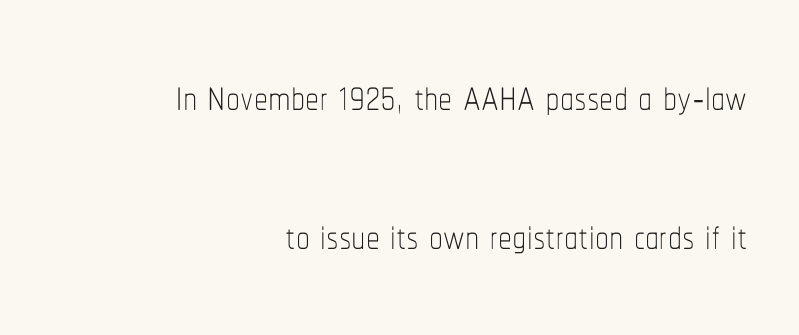
Q: Is the text bold? A: No.
Q: Is the text italic (slanted)? A: No, it is upright.
Q: Is the text underlined? A: No.
Q: How is the paragraph aligned? A: Right-aligned.
Q: Is the spacing between letters normal or unusually wide? A: Normal.
Q: Is the spacing between lines tight, normal or loose? A: Loose.
Q: Width (condensed, normal, or wide)? A: Condensed.
Q: Stroke contrast? A: Low.
Q: x-height? A: Medium.
Q: Monospaced? A: No.
